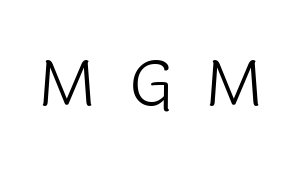
The image shows 63 px light sans-serif type, upright; set unusually wide letter spacing (+0.5 em), not underlined; a medium x-height.
